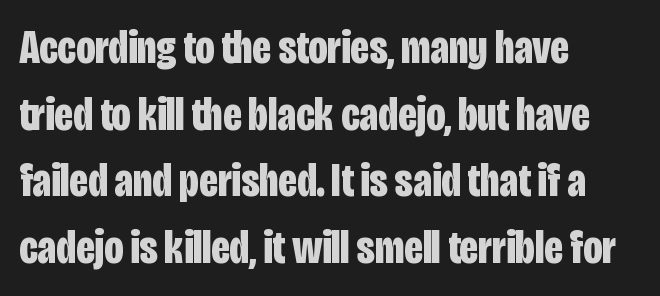
The image shows 47 px bold, condensed sans-serif type, upright; set left-aligned, normal line spacing (1.42x), normal letter spacing, not underlined; low stroke contrast and a large x-height.
